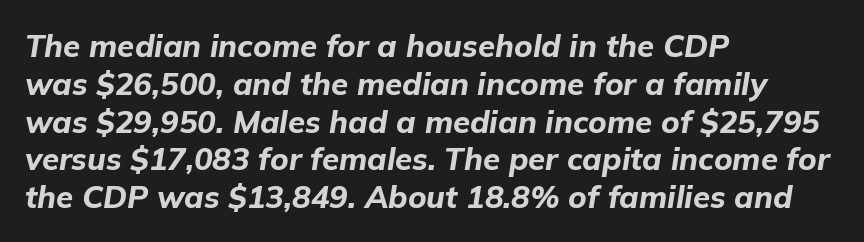
Q: Is the text bold? A: Yes.
Q: Is the text italic (slanted)? A: Yes, it leans right by about 9 degrees.
Q: Is the text underlined? A: No.
Q: How is the paragraph aligned? A: Left-aligned.
Q: Is the spacing between letters normal or unusually wide? A: Normal.
Q: Width (condensed, normal, or wide)? A: Normal.
Q: Stroke contrast? A: Low.
Q: x-height? A: Medium.
Q: Monospaced? A: No.
